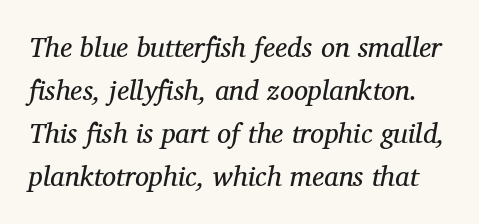
{"serif": "yes", "italic": "yes", "lean": "right", "slant_degrees": 12, "bold": "no", "weight": "regular", "width": "normal", "stroke_contrast": "medium", "x_height": "medium", "monospaced": "no", "underline": "no", "line_spacing": "normal", "line_spacing_ratio": 1.54, "letter_spacing": "normal", "letter_spacing_em": 0.0, "glyph_px": 28}
